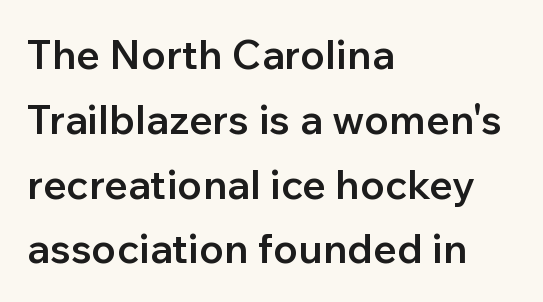
Q: Is the text bold? A: Semi-bold.
Q: Is the text italic (slanted)? A: No, it is upright.
Q: Is the typeface a serif or a sans-serif typeface? A: Sans-serif.
Q: Is the text underlined? A: No.
Q: How is the paragraph aligned? A: Left-aligned.
Q: Is the spacing between letters normal or unusually wide? A: Normal.
Q: Is the spacing between lines tight, normal or loose? A: Normal.
Q: Width (condensed, normal, or wide)? A: Normal.
Q: Stroke contrast? A: Low.
Q: x-height? A: Medium.
Q: Monospaced? A: No.
